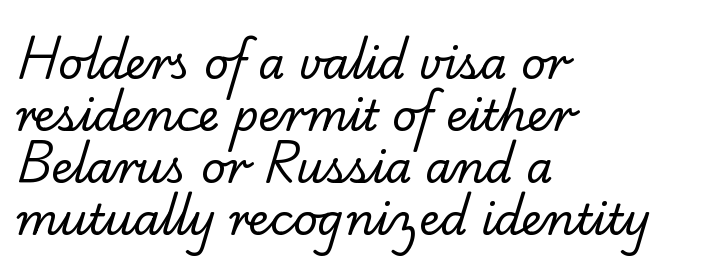
Q: Is the text bold? A: No.
Q: Is the text underlined? A: No.
Q: How is the paragraph aligned? A: Left-aligned.
Q: Is the spacing between letters normal or unusually wide? A: Normal.
Q: Width (condensed, normal, or wide)? A: Normal.
Q: Stroke contrast? A: Low.
Q: x-height? A: Small.
Q: Monospaced? A: No.
